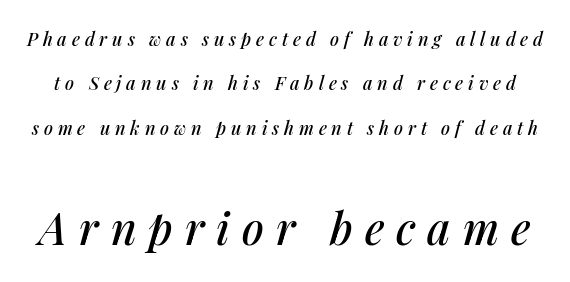
The rendering uses a large line-height, opening up the rows. The composition opens small and finishes big. The zone under the glyphs is completely vacant. Varying glyph widths throughout — classic text-font behaviour. Students, note that the glyphs here are deliberately spaced far apart. Emphasis-style slanted type is in use.
